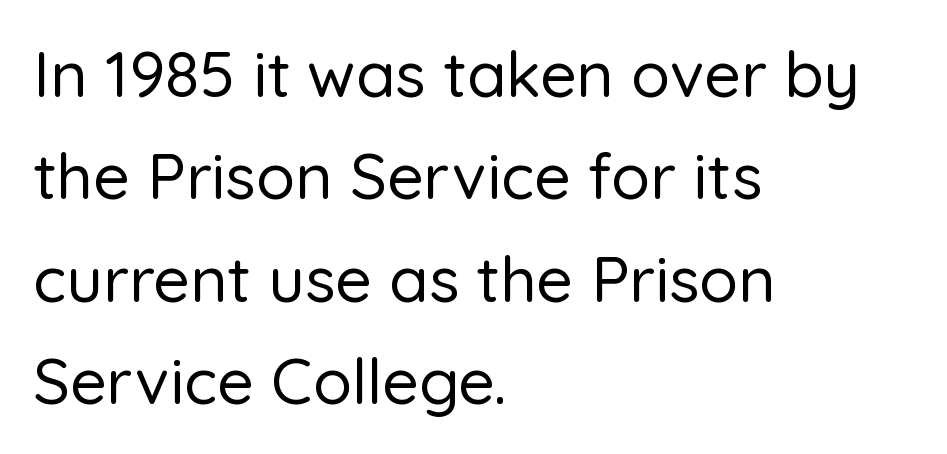
The image shows 64 px sans-serif type, upright; set left-aligned, normal line spacing (1.6x), normal letter spacing, not underlined; low stroke contrast and a medium x-height.
